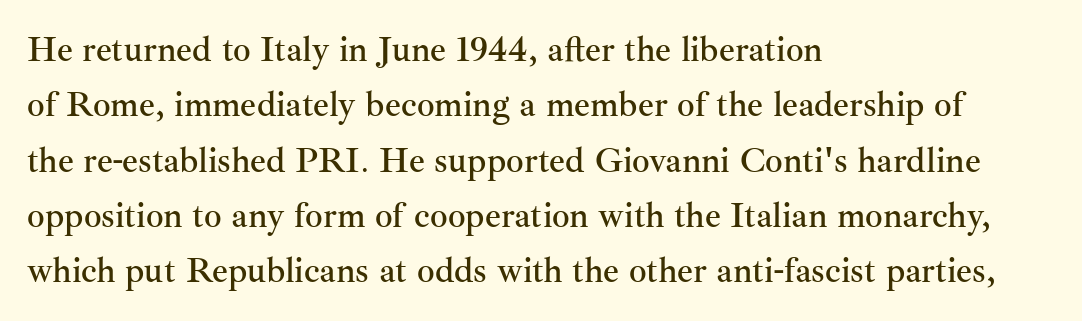
{"serif": "yes", "italic": "no", "width": "normal", "stroke_contrast": "medium", "x_height": "small", "monospaced": "no", "underline": "no", "align": "left", "line_spacing": "normal", "line_spacing_ratio": 1.58, "letter_spacing": "normal", "letter_spacing_em": 0.0, "glyph_px": 35}
